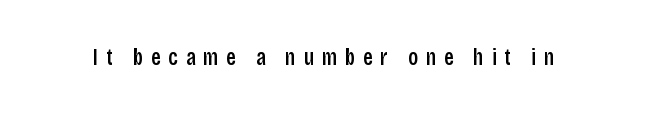
The image shows 23 px text type, upright; set unusually wide letter spacing (+0.34 em), not underlined.
